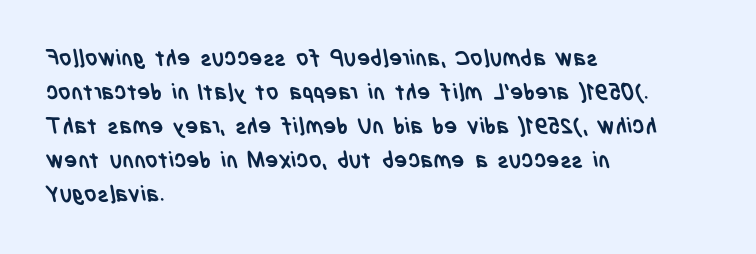
A student would call this left alignment; a typographer would say flush left, rag right. No extra tracking has been applied to these lines. The strip under each line holds only bare page. Notice how descenders clear the ascenders below comfortably — that's standard leading. As a designer I'd log this as weight 700, bold.
